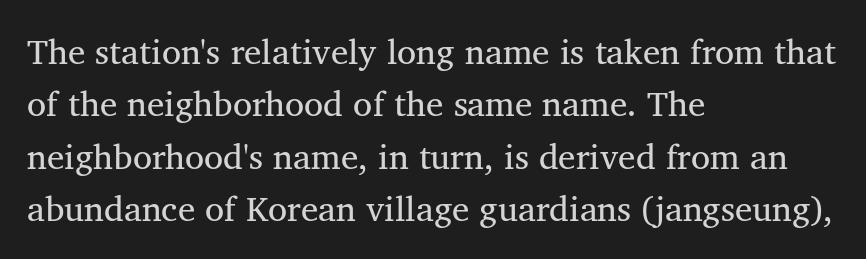
The image shows 35 px serif type; set left-aligned, normal line spacing (1.5x), normal letter spacing, not underlined; medium stroke contrast and a medium x-height.
